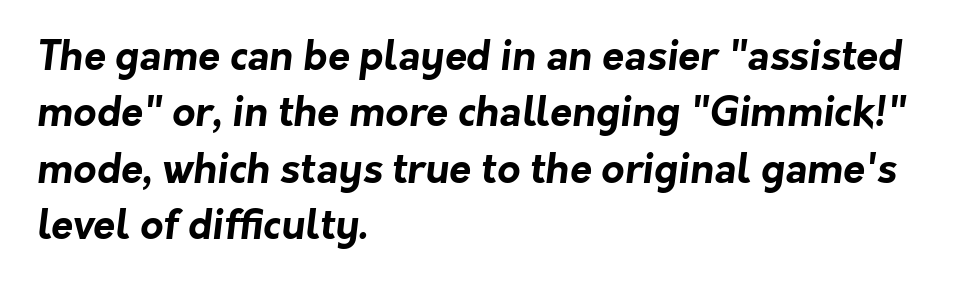
{"serif": "no", "bold": "yes", "weight": "bold", "width": "normal", "stroke_contrast": "low", "x_height": "medium", "monospaced": "no", "underline": "no", "align": "left", "line_spacing": "normal", "line_spacing_ratio": 1.41, "letter_spacing": "normal", "letter_spacing_em": 0.0, "glyph_px": 40}
